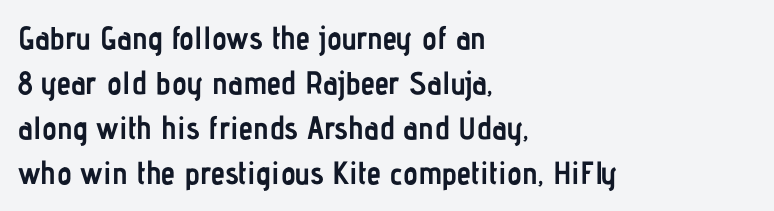
The image shows 32 px semibold, condensed sans-serif type, upright; set left-aligned, normal line spacing (1.41x), normal letter spacing, not underlined; low stroke contrast and a medium x-height.
